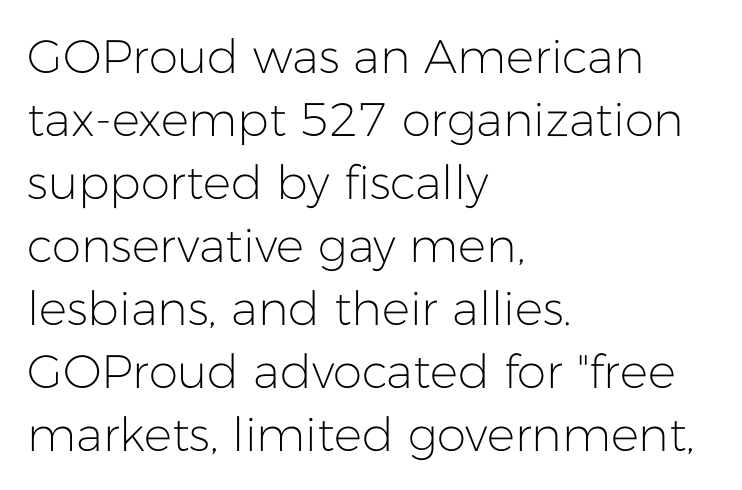
The image shows 47 px light sans-serif type, upright; set left-aligned, normal line spacing (1.34x), normal letter spacing, not underlined; low stroke contrast and a medium x-height.
